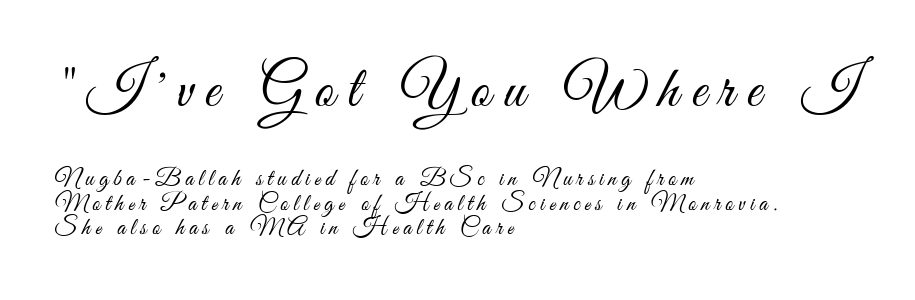
{"serif": "no", "bold": "no", "weight": "light", "width": "condensed", "stroke_contrast": "medium", "x_height": "small", "monospaced": "no", "underline": "no", "align": "left", "line_spacing": "tight", "line_spacing_ratio": 1.02, "letter_spacing": "wide", "letter_spacing_em": 0.21, "larger_block": "first", "size_ratio": 2.5, "glyph_px": 60}
